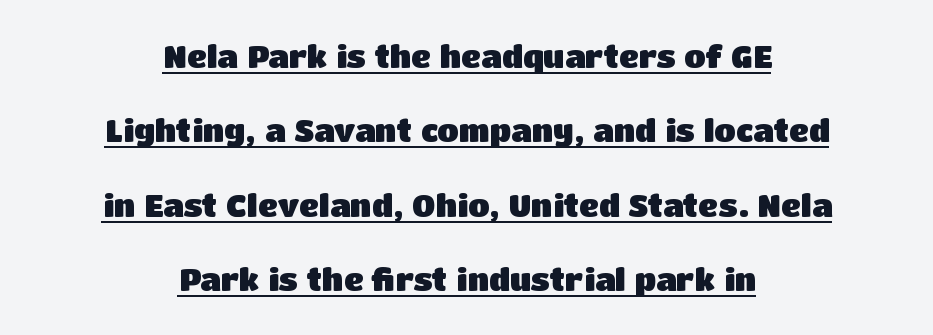
{"serif": "no", "italic": "no", "bold": "yes", "weight": "heavy", "width": "normal", "stroke_contrast": "low", "x_height": "large", "monospaced": "no", "underline": "yes", "align": "center", "line_spacing": "loose", "line_spacing_ratio": 2.4, "letter_spacing": "normal", "letter_spacing_em": 0.0, "glyph_px": 31}
